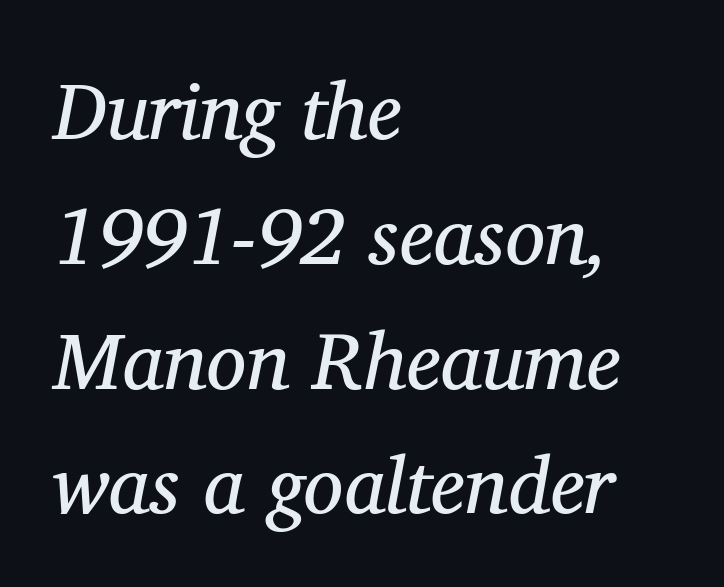
No chunkiness to these letters — they're not bold. The zone under the glyphs is completely vacant. A classic flush-left, rag-right setting is used for this passage. The face used here is proportionally spaced, like ordinary book or web type. Interline gaps are of average width in this sample. The axis of the letterforms is tilted away from vertical.
